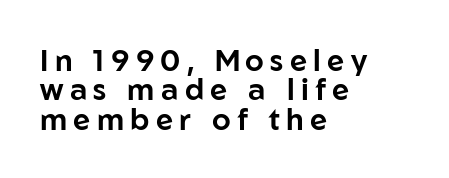
Q: Is the text italic (slanted)? A: No, it is upright.
Q: Is the typeface a serif or a sans-serif typeface? A: Sans-serif.
Q: Is the text underlined? A: No.
Q: How is the paragraph aligned? A: Left-aligned.
Q: Is the spacing between letters normal or unusually wide? A: Unusually wide.
Q: Is the spacing between lines tight, normal or loose? A: Tight.
Q: Width (condensed, normal, or wide)? A: Normal.
Q: Stroke contrast? A: Low.
Q: x-height? A: Medium.
Q: Monospaced? A: No.
